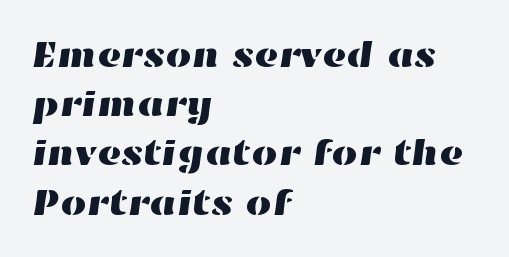
This sample uses plain, unmodified letter spacing. One glance says typical: line gaps are just what's usual. Honestly, there is no underline to notice here at all. Typeset ragged right — the left edge is the straight one. Is this a fixed-width face? No — the glyphs have proportional, varying widths.
